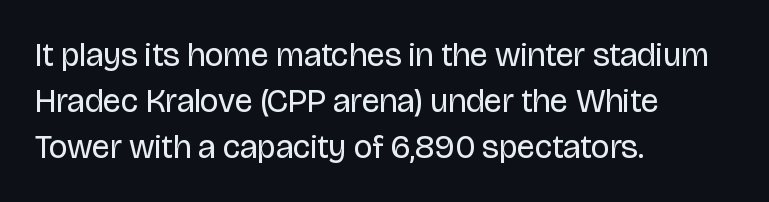
{"serif": "no", "italic": "no", "bold": "no", "weight": "regular", "width": "normal", "stroke_contrast": "low", "x_height": "large", "monospaced": "no", "underline": "no", "align": "left", "line_spacing": "normal", "line_spacing_ratio": 1.39, "letter_spacing": "normal", "letter_spacing_em": 0.0, "glyph_px": 33}
